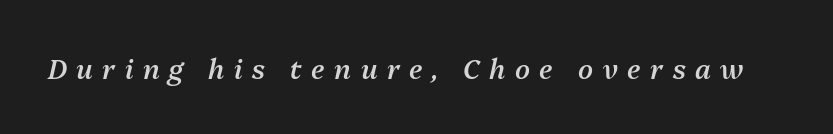
The image shows 27 px text type, italic (leaning right); set unusually wide letter spacing (+0.35 em), not underlined.
